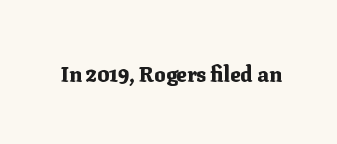
The image shows 21 px bold type, upright; set normal letter spacing, not underlined.
